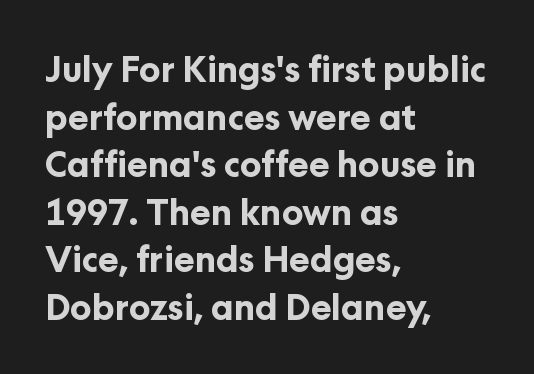
{"serif": "no", "italic": "no", "bold": "yes", "weight": "bold", "width": "normal", "stroke_contrast": "low", "x_height": "medium", "monospaced": "no", "underline": "no", "align": "left", "line_spacing": "normal", "line_spacing_ratio": 1.36, "letter_spacing": "normal", "letter_spacing_em": 0.0, "glyph_px": 35}
